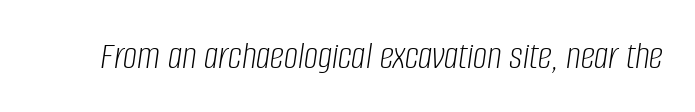
You could not count columns in this text — the font is proportionally spaced. Look at the tracking — it's just the regular setting, nothing added. Nothing heavy about these letters — not bold at all. In terms of posture, this sample is oblique. No word sits above an underline.
